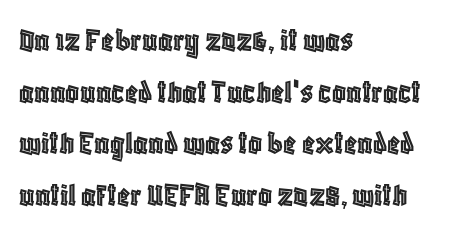
The image shows 34 px condensed type, upright; set left-aligned, normal line spacing (1.52x), normal letter spacing, not underlined; a large x-height.
